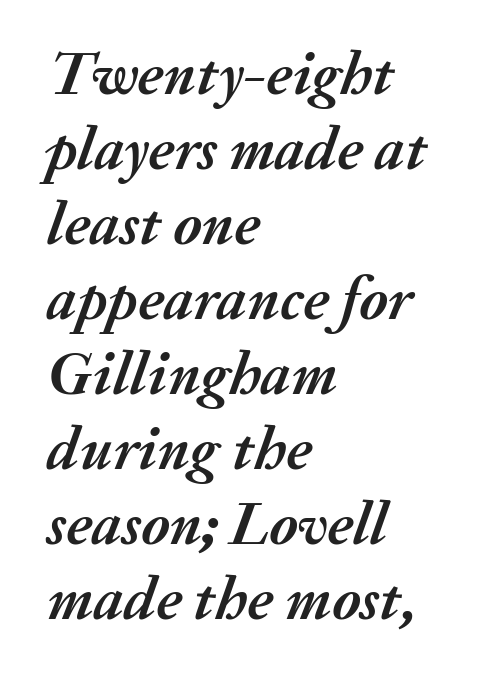
The image shows 61 px semibold type, italic (leaning right); set left-aligned, line spacing 1.23x, normal letter spacing, not underlined; medium stroke contrast and a medium x-height.
